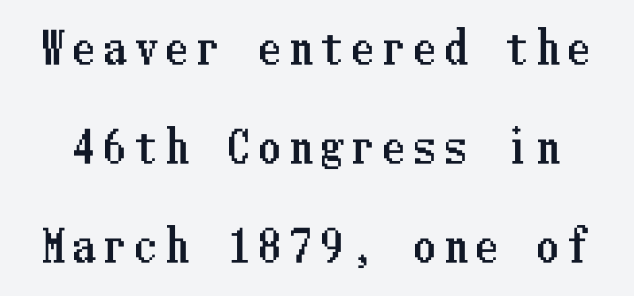
{"italic": "no", "width": "condensed", "stroke_contrast": "low", "x_height": "medium", "underline": "no", "line_spacing": "loose", "line_spacing_ratio": 2.3, "letter_spacing": "wide", "letter_spacing_em": 0.22, "glyph_px": 43}
